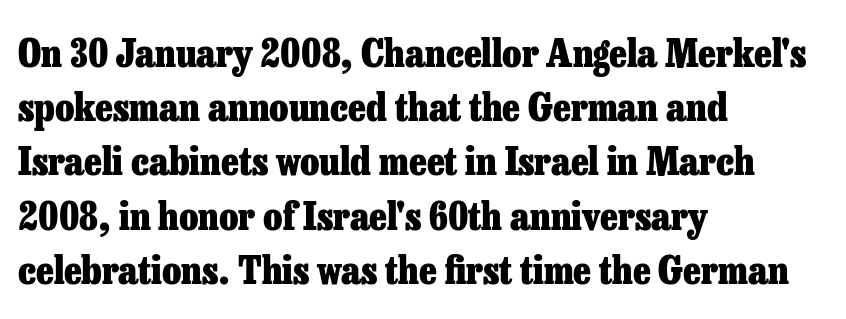
Q: Is the text bold? A: Yes.
Q: Is the text italic (slanted)? A: No, it is upright.
Q: Is the typeface a serif or a sans-serif typeface? A: Serif.
Q: Is the text underlined? A: No.
Q: How is the paragraph aligned? A: Left-aligned.
Q: Is the spacing between letters normal or unusually wide? A: Normal.
Q: Is the spacing between lines tight, normal or loose? A: Normal.
Q: Width (condensed, normal, or wide)? A: Normal.
Q: Stroke contrast? A: Low.
Q: x-height? A: Medium.
Q: Monospaced? A: No.
